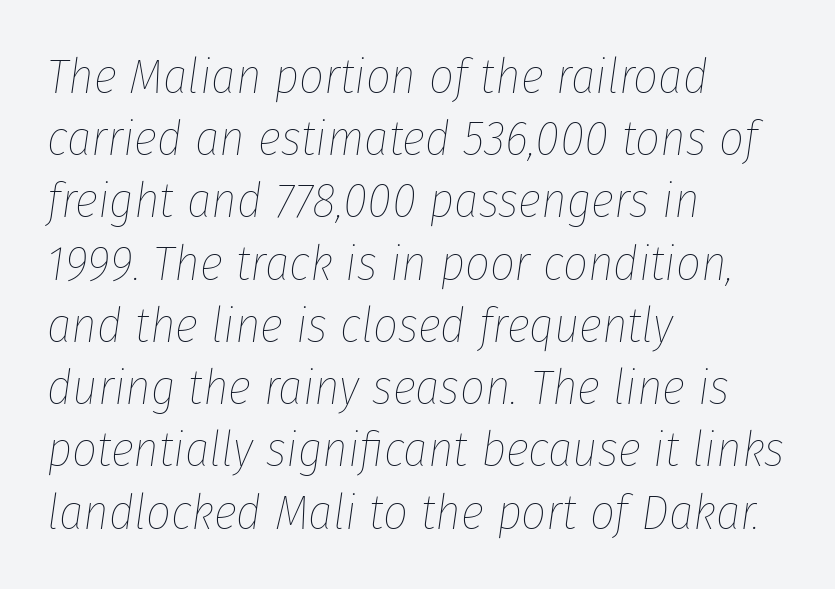
What's the leading like? Ordinary, nothing unusual. Does extra space separate the letters? No, they use regular spacing. Check the space under the baseline: it is left empty. The passage shown is typed in a proportional face where columns would drift. The weight tops out at a normal text grade.
